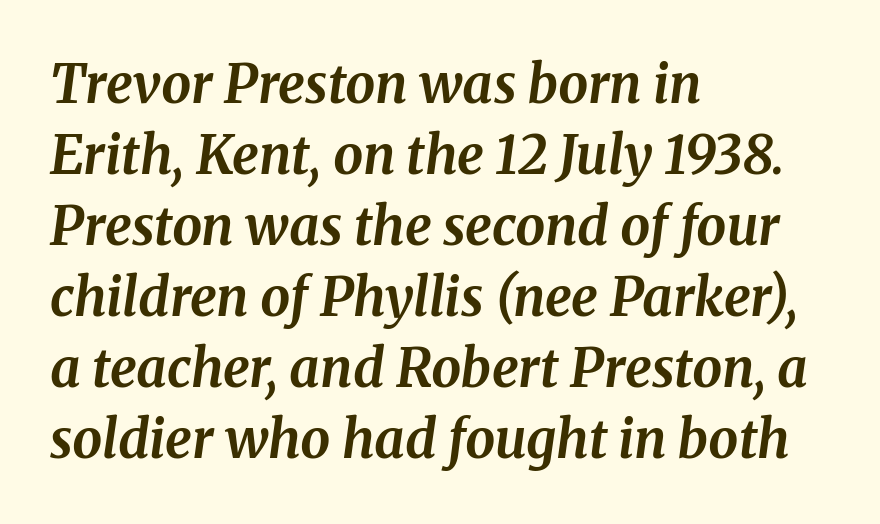
The image shows 53 px bold serif type, italic (leaning right); set left-aligned, normal line spacing (1.34x), normal letter spacing, not underlined; medium stroke contrast and a medium x-height.
